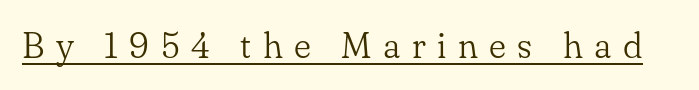
Each stroke keeps to a modest, everyday thickness or less. Vertical strokes here are truly vertical. This rendering widens character spacing well past its baseline value. This sample has the flowing, uneven cadence of proportional lettering. The passage shown is underscored from start to finish.
